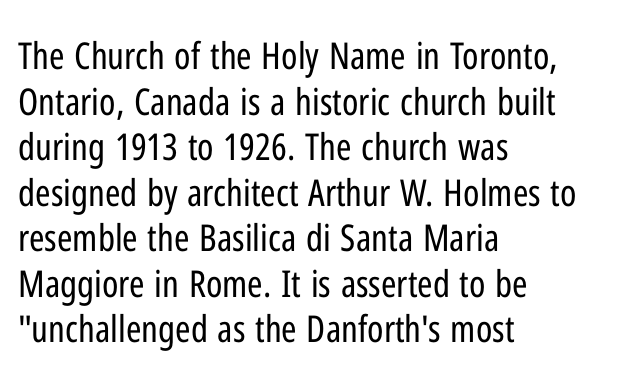
{"serif": "no", "italic": "no", "bold": "no", "weight": "regular", "width": "condensed", "stroke_contrast": "low", "x_height": "medium", "monospaced": "no", "underline": "no", "align": "left", "line_spacing_ratio": 1.23, "letter_spacing": "normal", "letter_spacing_em": 0.0, "glyph_px": 37}
